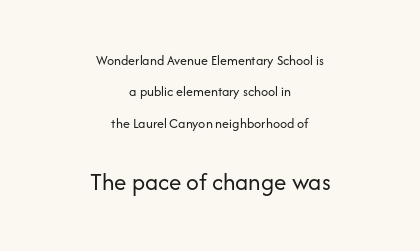
Q: Is the text bold? A: No.
Q: Is the text italic (slanted)? A: No, it is upright.
Q: Is the text underlined? A: No.
Q: How is the paragraph aligned? A: Centered.
Q: Is the spacing between letters normal or unusually wide? A: Normal.
Q: Is the spacing between lines tight, normal or loose? A: Loose.
Q: Which block of text is set in a larger size, the first (top) or the second (bottom)? A: The second (bottom) one.
